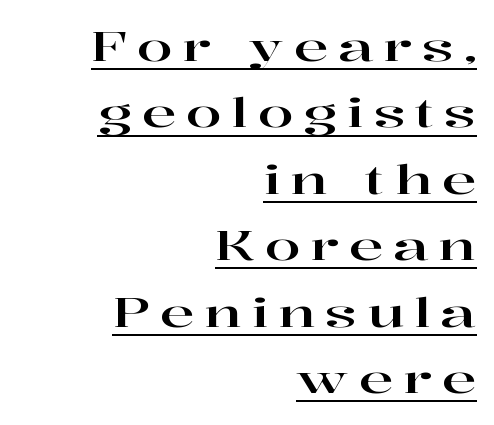
{"serif": "yes", "italic": "no", "width": "wide", "stroke_contrast": "high", "x_height": "medium", "monospaced": "no", "underline": "yes", "align": "right", "line_spacing": "normal", "line_spacing_ratio": 1.62, "letter_spacing": "wide", "letter_spacing_em": 0.24, "glyph_px": 41}
